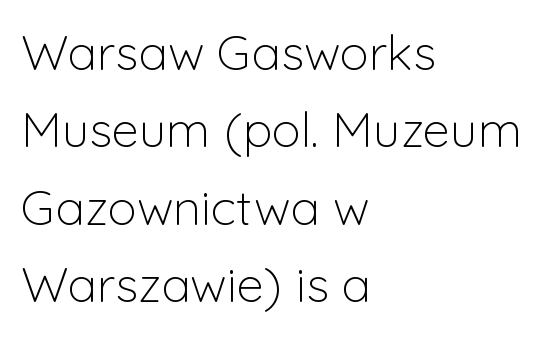
{"serif": "no", "italic": "no", "bold": "no", "weight": "light", "width": "normal", "stroke_contrast": "low", "x_height": "medium", "monospaced": "no", "underline": "no", "align": "left", "line_spacing": "normal", "line_spacing_ratio": 1.58, "letter_spacing": "normal", "letter_spacing_em": 0.0, "glyph_px": 49}
